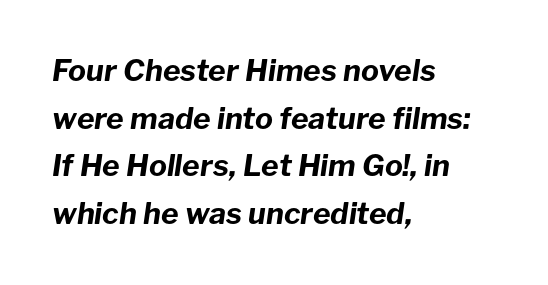
The image shows 30 px bold type, italic (leaning right); set left-aligned, normal line spacing (1.59x), normal letter spacing, not underlined; low stroke contrast and a medium x-height.
